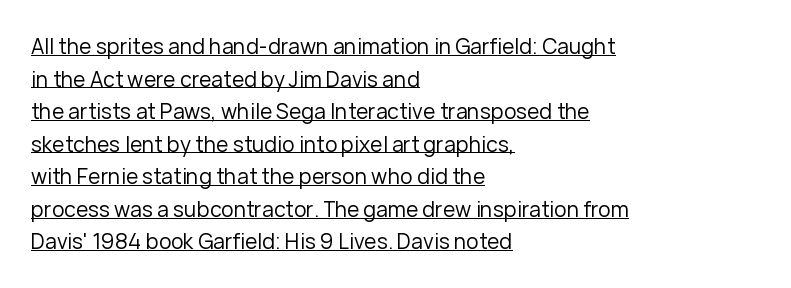
Weight: in the light-to-regular range. Italic: no, the glyphs are upright roman. Does the leading feel generous? No, just average. The line texture is even and compact thanks to regular tracking. The rendering uses the underline text-decoration. Line starts are locked; line ends wander.
